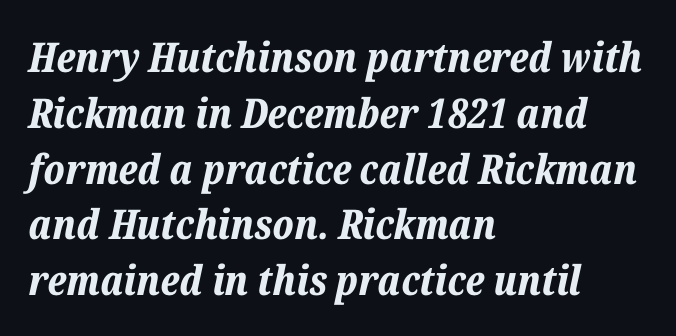
The paragraph shown leans on its left margin. These lines are rendered in a variable-pitch font. Summary of vertical rhythm: regular, with standard interline spacing. Decoration check: the copy has no underline. The axis of the letterforms is tilted away from vertical.
